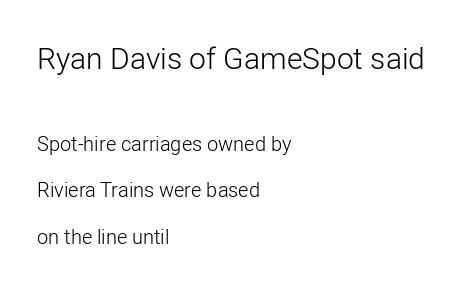
{"serif": "no", "italic": "no", "bold": "no", "weight": "light", "width": "normal", "stroke_contrast": "low", "x_height": "medium", "monospaced": "no", "underline": "no", "align": "left", "line_spacing": "loose", "line_spacing_ratio": 2.31, "letter_spacing": "normal", "letter_spacing_em": 0.0, "larger_block": "first", "size_ratio": 1.5, "glyph_px": 30}
